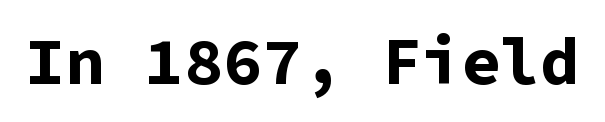
Glyph-to-glyph distance matches everyday printed text. The strip under each line holds only bare page. This is heavy type, rendered in bold. Classification — sans serif. The typography opts for an upright posture over an oblique one. Monospaced: the letters line up in strict vertical columns.
